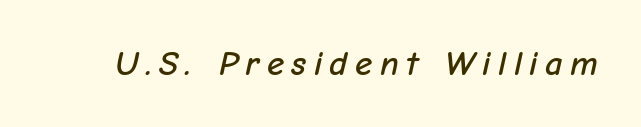
Q: Is the text italic (slanted)? A: Yes, it leans right by about 12 degrees.
Q: Is the text underlined? A: No.
Q: Is the spacing between letters normal or unusually wide? A: Unusually wide.
Q: Width (condensed, normal, or wide)? A: Normal.
Q: Stroke contrast? A: Low.
Q: x-height? A: Medium.
Q: Monospaced? A: No.
